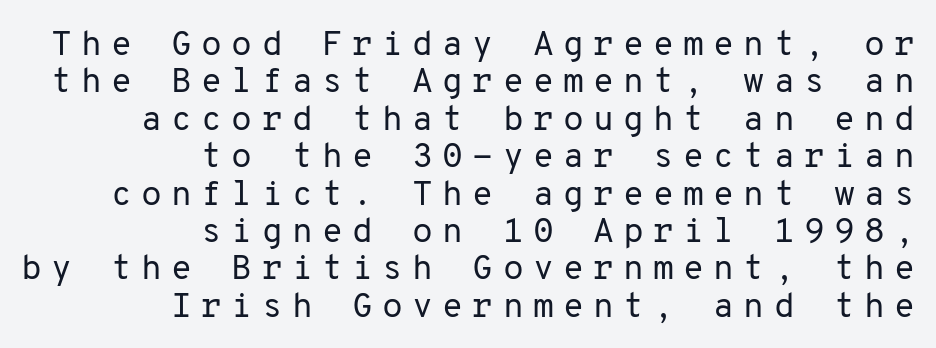
This sample has the even, mechanical cadence of fixed-width lettering. Nothing sits at the stroke ends, so this counts as sans-serif. Weight class: somewhere from thin through regular. The passage is arranged like a letterhead date or caption credit — flush right.
